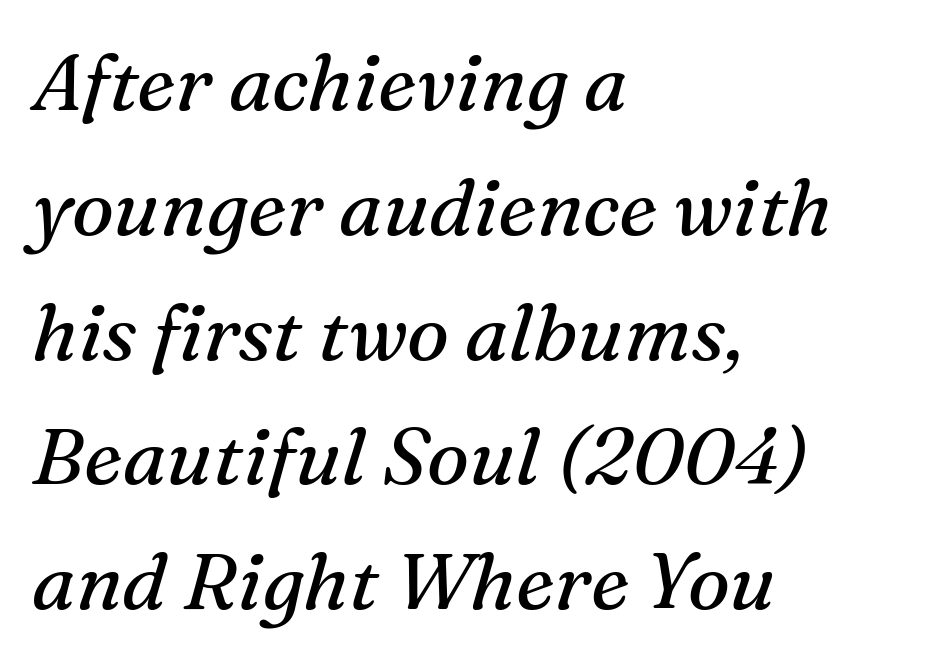
Q: Is the text bold? A: No.
Q: Is the text italic (slanted)? A: Yes, it leans right by about 16 degrees.
Q: Is the typeface a serif or a sans-serif typeface? A: Serif.
Q: Is the text underlined? A: No.
Q: How is the paragraph aligned? A: Left-aligned.
Q: Is the spacing between letters normal or unusually wide? A: Normal.
Q: Is the spacing between lines tight, normal or loose? A: Normal.
Q: Width (condensed, normal, or wide)? A: Normal.
Q: Stroke contrast? A: Medium.
Q: x-height? A: Medium.
Q: Monospaced? A: No.
